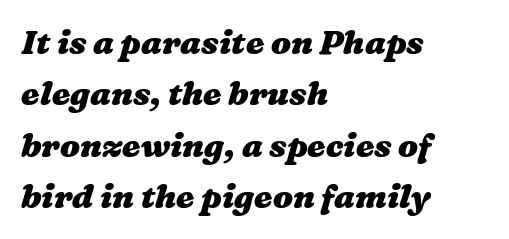
This rendering features lettering with no underline. The letterforms sit shoulder to shoulder at normal distance. Vertically, the passage feels balanced, rows spaced as you'd expect. Typeset ragged right — the left edge is the straight one.
